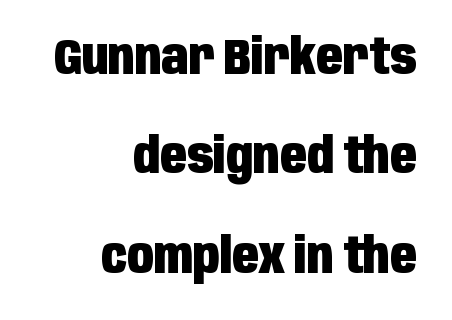
Weight check: bold — yes, fully. The passage shown stacks its lines with a broad gap. Looks like regular typesetting: each glyph gets only the width it needs. Check where the strokes stop: nothing finishes them off — pure sans.
